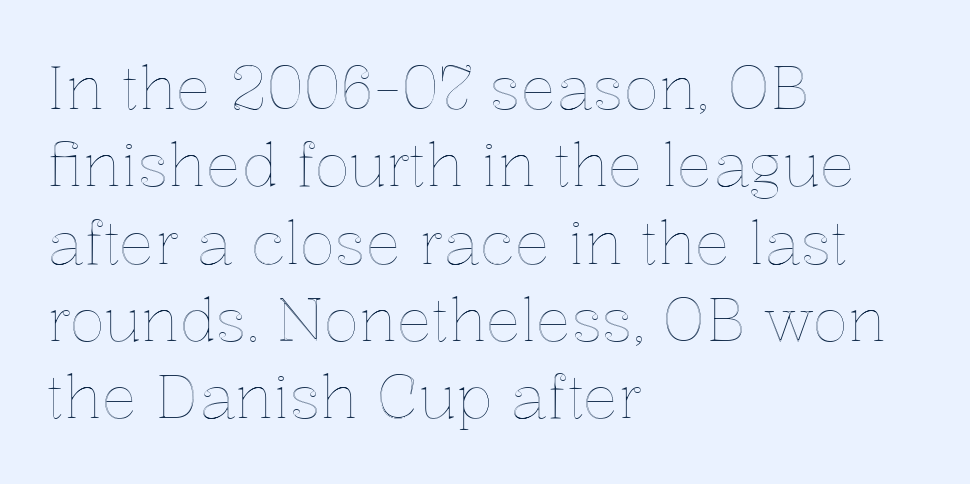
{"italic": "no", "width": "normal", "x_height": "medium", "monospaced": "no", "underline": "no", "align": "left", "line_spacing": "normal", "line_spacing_ratio": 1.31, "letter_spacing": "normal", "letter_spacing_em": 0.0, "glyph_px": 59}
